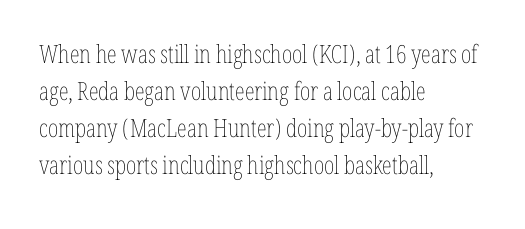
Q: Is the text bold? A: No.
Q: Is the text italic (slanted)? A: No, it is upright.
Q: Is the text underlined? A: No.
Q: How is the paragraph aligned? A: Left-aligned.
Q: Is the spacing between letters normal or unusually wide? A: Normal.
Q: Is the spacing between lines tight, normal or loose? A: Normal.
